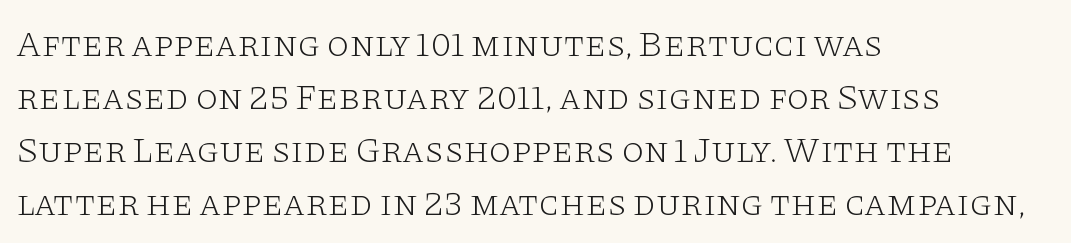
{"serif": "yes", "italic": "no", "bold": "no", "weight": "light", "width": "wide", "stroke_contrast": "low", "x_height": "large", "monospaced": "no", "underline": "no", "align": "left", "line_spacing": "normal", "line_spacing_ratio": 1.47, "letter_spacing": "normal", "letter_spacing_em": 0.0, "glyph_px": 36}
